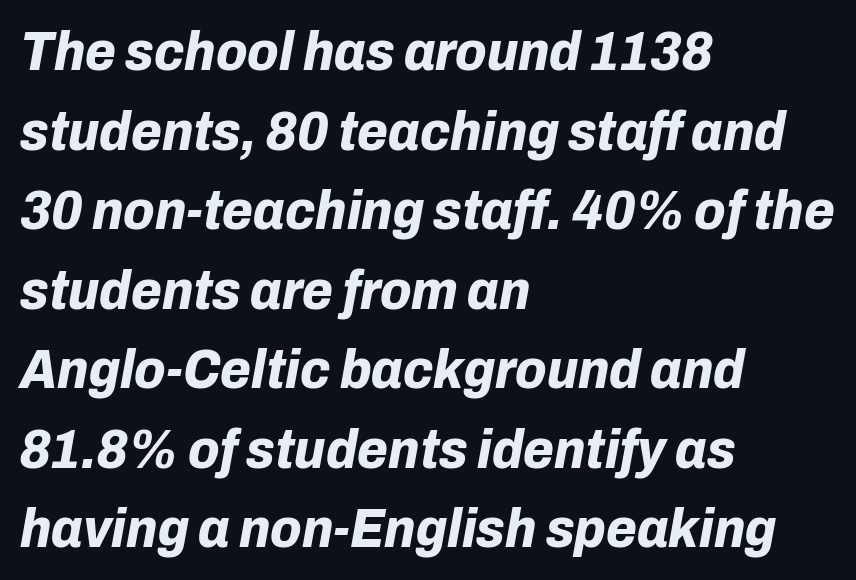
{"italic": "yes", "lean": "right", "slant_degrees": 10, "bold": "yes", "weight": "bold", "width": "normal", "stroke_contrast": "low", "x_height": "medium", "monospaced": "no", "underline": "no", "align": "left", "line_spacing": "normal", "line_spacing_ratio": 1.42, "letter_spacing": "normal", "letter_spacing_em": 0.0, "glyph_px": 56}
